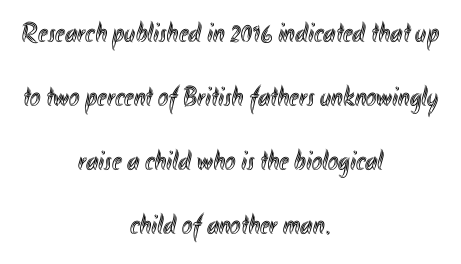
{"width": "condensed", "x_height": "small", "monospaced": "no", "underline": "no", "align": "center", "line_spacing": "loose", "line_spacing_ratio": 2.29, "letter_spacing": "normal", "letter_spacing_em": 0.0, "glyph_px": 28}
